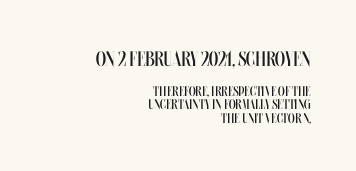
Caption: multi-line text, flush right, ragged left. Descenders are the only things crossing below the line. Very little white space separates one row of letters from the next. A roman cut, with each character standing at attention.
